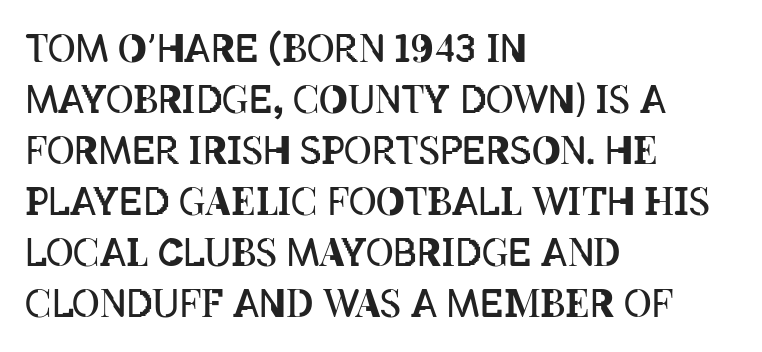
{"italic": "no", "bold": "no", "weight": "regular", "width": "condensed", "stroke_contrast": "low", "x_height": "large", "monospaced": "no", "underline": "no", "align": "left", "line_spacing": "normal", "line_spacing_ratio": 1.34, "letter_spacing": "normal", "letter_spacing_em": 0.0, "glyph_px": 38}
